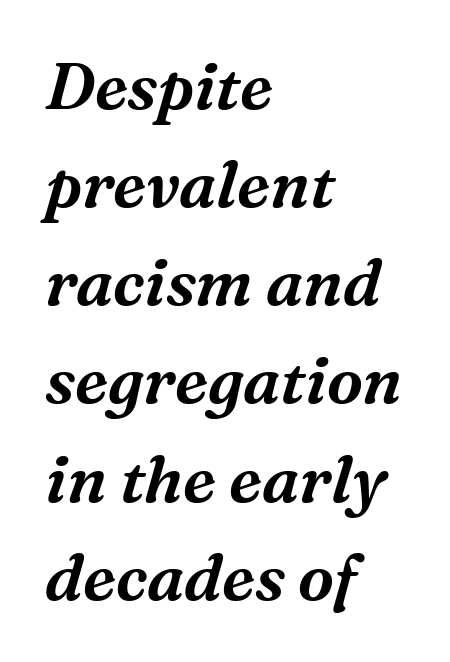
Q: Is the text italic (slanted)? A: Yes, it leans right by about 16 degrees.
Q: Is the typeface a serif or a sans-serif typeface? A: Serif.
Q: Is the text underlined? A: No.
Q: How is the paragraph aligned? A: Left-aligned.
Q: Is the spacing between letters normal or unusually wide? A: Normal.
Q: Is the spacing between lines tight, normal or loose? A: Normal.
Q: Width (condensed, normal, or wide)? A: Normal.
Q: Stroke contrast? A: Medium.
Q: x-height? A: Medium.
Q: Monospaced? A: No.
